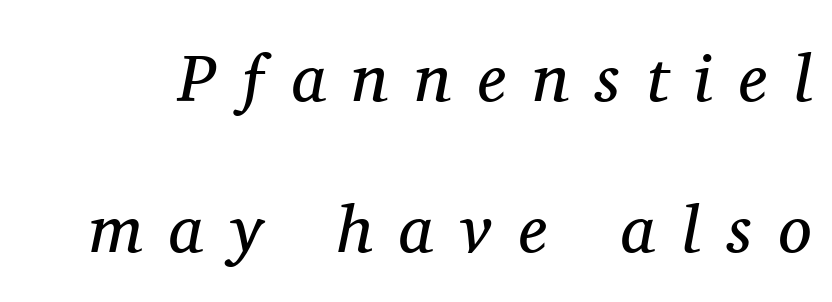
Q: Is the text bold? A: No.
Q: Is the text italic (slanted)? A: Yes, it leans right by about 11 degrees.
Q: Is the typeface a serif or a sans-serif typeface? A: Serif.
Q: Is the text underlined? A: No.
Q: Is the spacing between letters normal or unusually wide? A: Unusually wide.
Q: Is the spacing between lines tight, normal or loose? A: Loose.
Q: Width (condensed, normal, or wide)? A: Normal.
Q: Stroke contrast? A: Medium.
Q: x-height? A: Medium.
Q: Monospaced? A: No.
